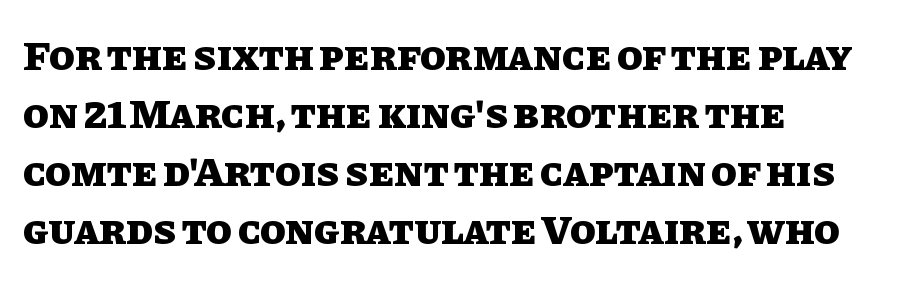
Students, note that the glyphs here touch the page at normal intervals. No word sits above an underline. Do the characters align in a grid? No, the font is proportional. The lettering holds an erect, upright posture throughout. If you drew a ruler down the left edge, every line would touch it. As a designer I'd log this as weight 700, bold.
